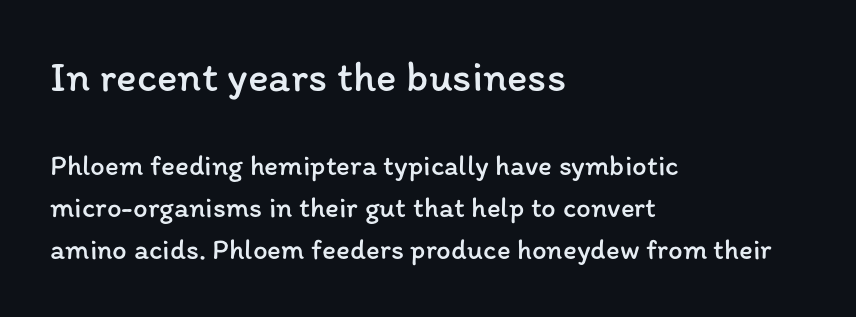
{"italic": "no", "bold": "no", "weight": "regular", "width": "normal", "stroke_contrast": "low", "x_height": "medium", "monospaced": "no", "underline": "no", "align": "left", "line_spacing": "normal", "line_spacing_ratio": 1.45, "letter_spacing": "normal", "letter_spacing_em": 0.0, "larger_block": "first", "size_ratio": 1.48, "glyph_px": 43}
